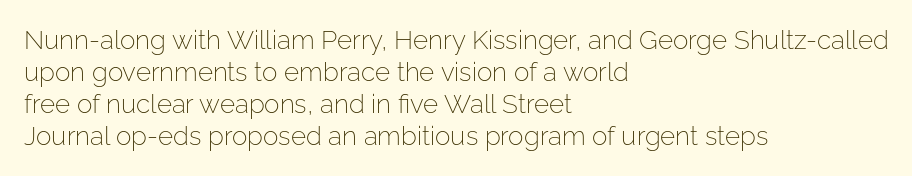
The image shows 26 px text type, upright; set left-aligned, line spacing 1.23x, normal letter spacing, not underlined.
